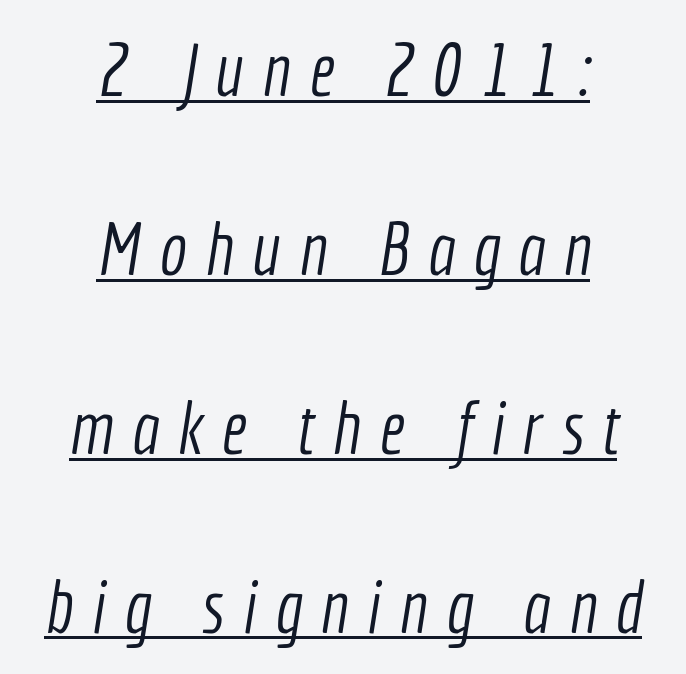
Q: Is the text bold? A: No.
Q: Is the typeface a serif or a sans-serif typeface? A: Sans-serif.
Q: Is the text underlined? A: Yes.
Q: How is the paragraph aligned? A: Centered.
Q: Is the spacing between letters normal or unusually wide? A: Unusually wide.
Q: Is the spacing between lines tight, normal or loose? A: Loose.
Q: Width (condensed, normal, or wide)? A: Condensed.
Q: x-height? A: Medium.
Q: Monospaced? A: No.
